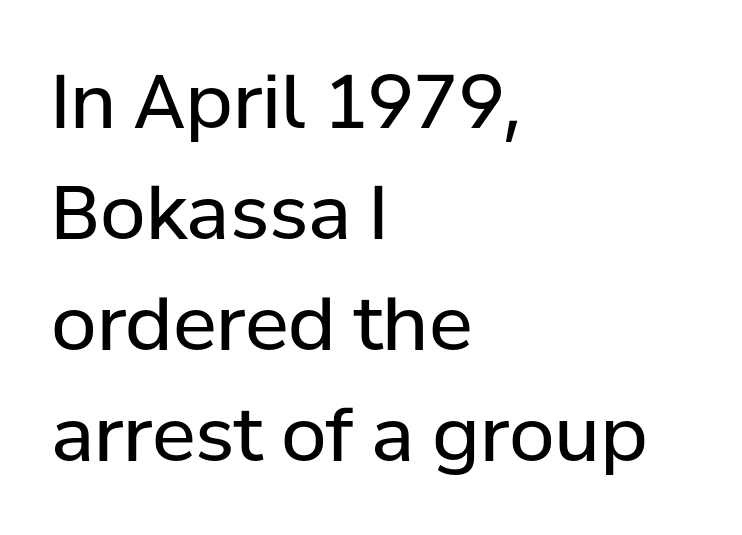
The image shows 74 px regular-weight sans-serif type, upright; set left-aligned, normal line spacing (1.5x), normal letter spacing, not underlined; low stroke contrast and a medium x-height.
